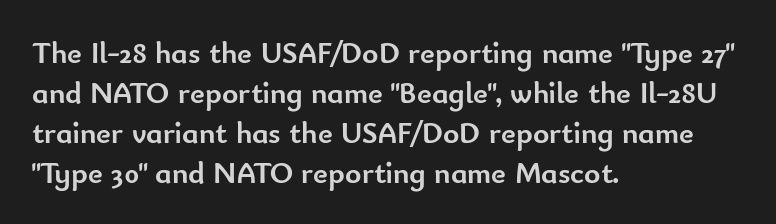
{"serif": "no", "italic": "no", "bold": "yes", "weight": "semibold", "width": "normal", "stroke_contrast": "low", "x_height": "small", "monospaced": "no", "underline": "no", "align": "left", "line_spacing": "normal", "line_spacing_ratio": 1.29, "letter_spacing": "normal", "letter_spacing_em": 0.0, "glyph_px": 31}
